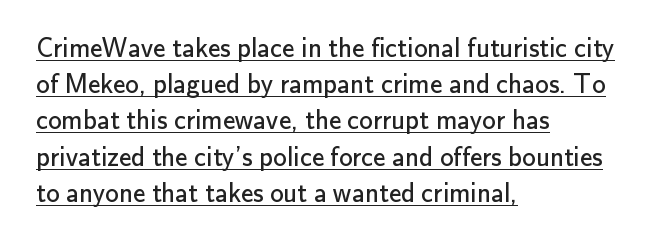
The image shows 27 px text type, upright; set left-aligned, normal line spacing (1.34x), normal letter spacing, underlined.
